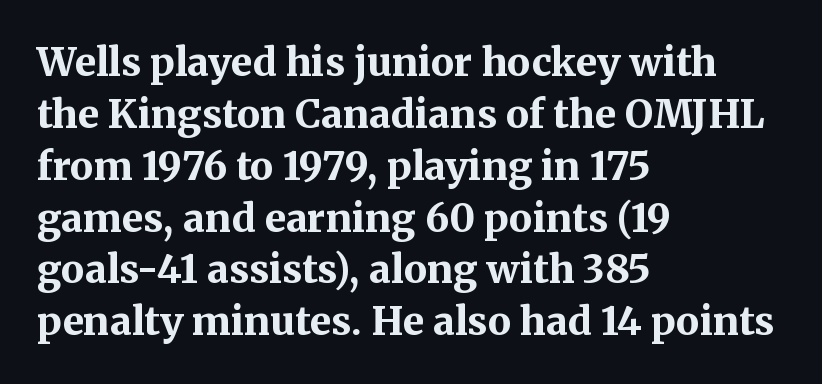
{"serif": "yes", "italic": "no", "bold": "yes", "weight": "bold", "width": "normal", "stroke_contrast": "medium", "x_height": "medium", "monospaced": "no", "underline": "no", "align": "left", "line_spacing": "normal", "line_spacing_ratio": 1.33, "letter_spacing": "normal", "letter_spacing_em": 0.0, "glyph_px": 39}
